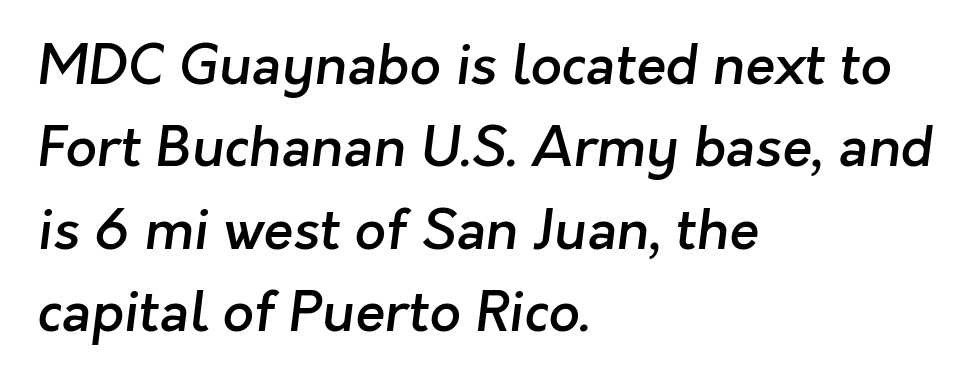
The words here are not underlined. Notice how the passage keeps a crisp vertical edge on the left only. Note the varied advance widths — an 'i' is clearly narrower than an 'm'. Unlike a traditional serif, this face leaves its strokes unadorned. Reading down the column, the eye jumps a familiar distance to each next line. Each word holds together tightly as a unit, with standard inter-letter gaps.
